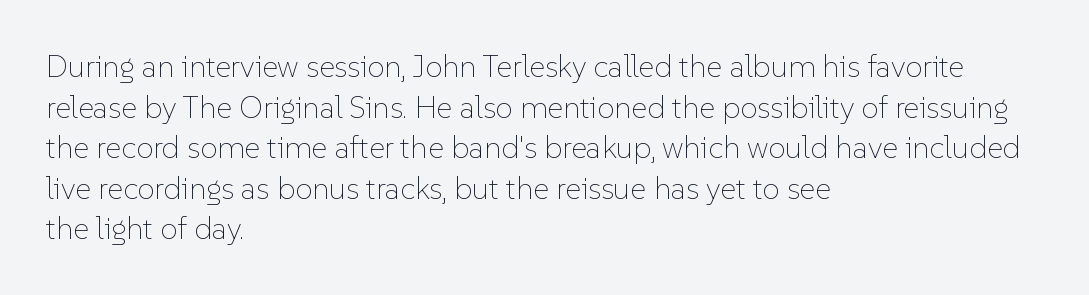
{"italic": "no", "bold": "no", "weight": "thin", "width": "normal", "stroke_contrast": "low", "x_height": "medium", "monospaced": "no", "underline": "no", "align": "left", "line_spacing": "normal", "line_spacing_ratio": 1.31, "letter_spacing": "normal", "letter_spacing_em": 0.0, "glyph_px": 31}
